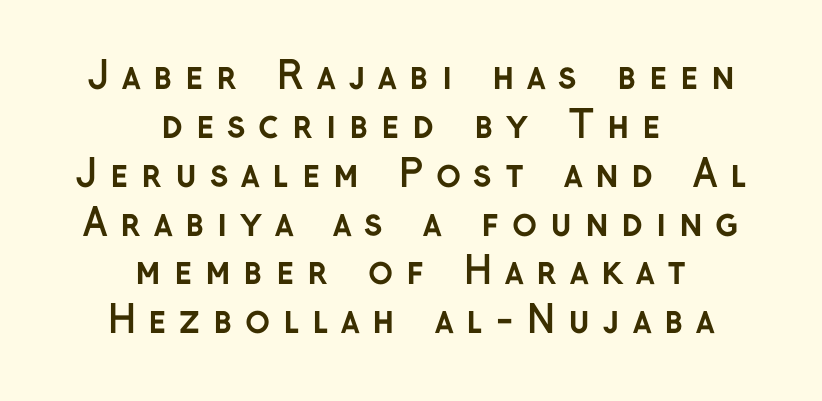
Clear beneath every line of the passage. Casual observation: everything's sitting right in the middle. Short note: letters widely spaced. What weight is shown? A full bold with thick strokes. These lines are rendered in a variable-pitch font. Does the leading feel generous? No, just average.
